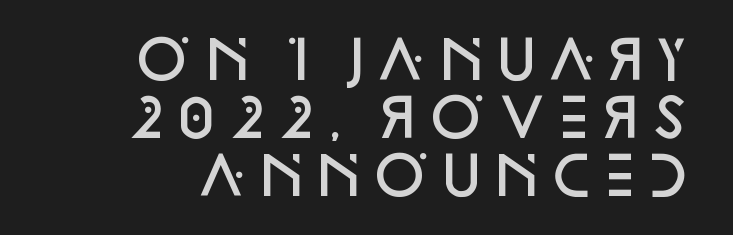
The passage shown is semibold, sitting just below true bold. Here the designer chose a conventional face with non-uniform glyph widths. The passage shown is not underscored anywhere. Unlike a traditional serif, this face leaves its strokes unadorned. These lines were composed using upright roman letters. How are the letters spaced? Ordinarily, with no added tracking.
